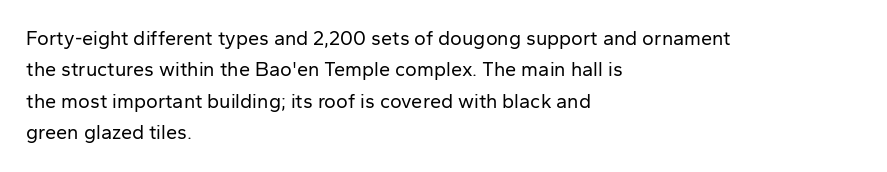
{"italic": "no", "bold": "no", "underline": "no", "align": "left", "line_spacing": "normal", "line_spacing_ratio": 1.57, "letter_spacing": "normal", "letter_spacing_em": 0.0, "glyph_px": 20}
